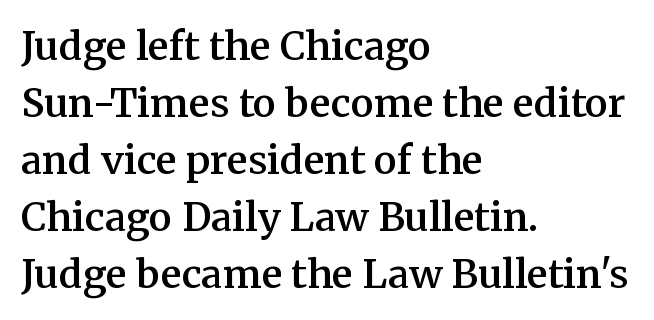
{"serif": "yes", "italic": "no", "bold": "semi", "weight": "semibold", "width": "normal", "stroke_contrast": "medium", "x_height": "medium", "monospaced": "no", "underline": "no", "align": "left", "line_spacing": "normal", "line_spacing_ratio": 1.46, "letter_spacing": "normal", "letter_spacing_em": 0.0, "glyph_px": 39}
